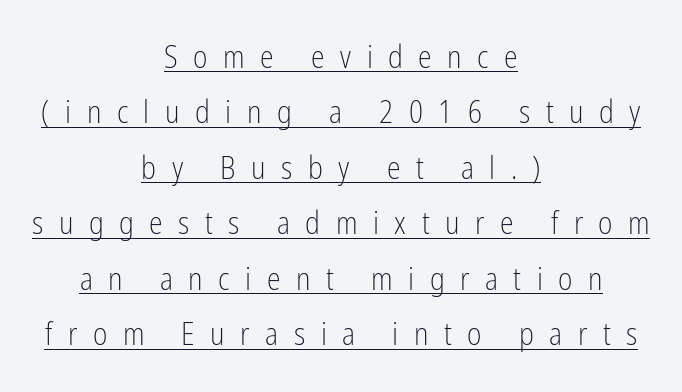
{"serif": "no", "italic": "no", "bold": "no", "weight": "light", "width": "condensed", "stroke_contrast": "low", "x_height": "medium", "monospaced": "no", "underline": "yes", "align": "center", "line_spacing_ratio": 1.79, "letter_spacing": "wide", "letter_spacing_em": 0.5, "glyph_px": 31}
